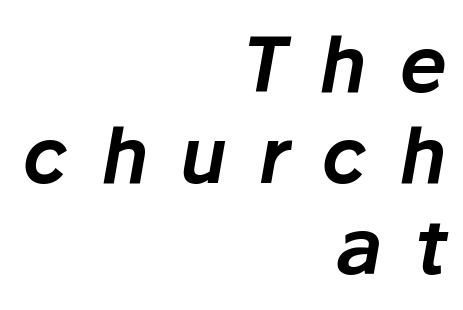
The image shows 76 px text type, italic (leaning right); set right-aligned, line spacing 1.2x, unusually wide letter spacing (+0.42 em), not underlined; low stroke contrast and a medium x-height.
